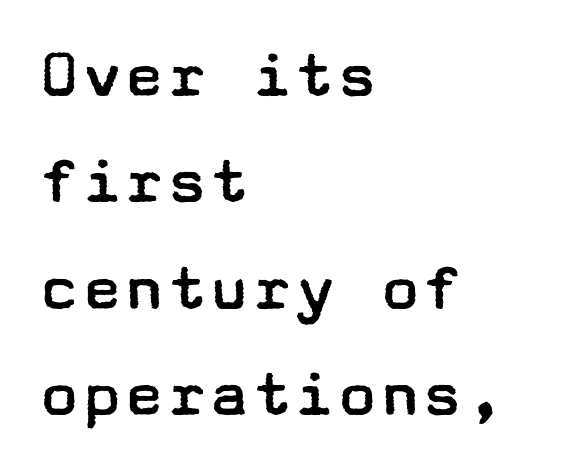
{"serif": "no", "italic": "no", "bold": "no", "weight": "regular", "width": "wide", "stroke_contrast": "low", "x_height": "medium", "underline": "no", "align": "left", "line_spacing": "normal", "line_spacing_ratio": 1.5, "letter_spacing": "normal", "letter_spacing_em": 0.0, "glyph_px": 71}
